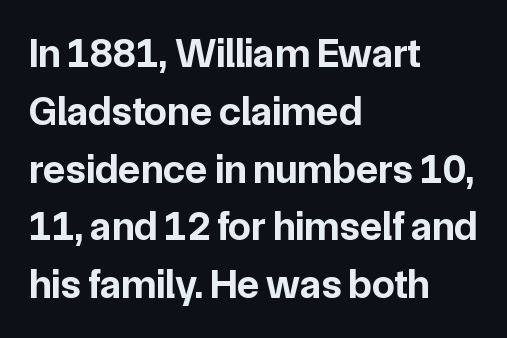
{"serif": "no", "italic": "no", "bold": "yes", "weight": "bold", "width": "normal", "stroke_contrast": "low", "x_height": "medium", "monospaced": "no", "underline": "no", "align": "left", "line_spacing": "normal", "line_spacing_ratio": 1.41, "letter_spacing": "normal", "letter_spacing_em": 0.0, "glyph_px": 41}
